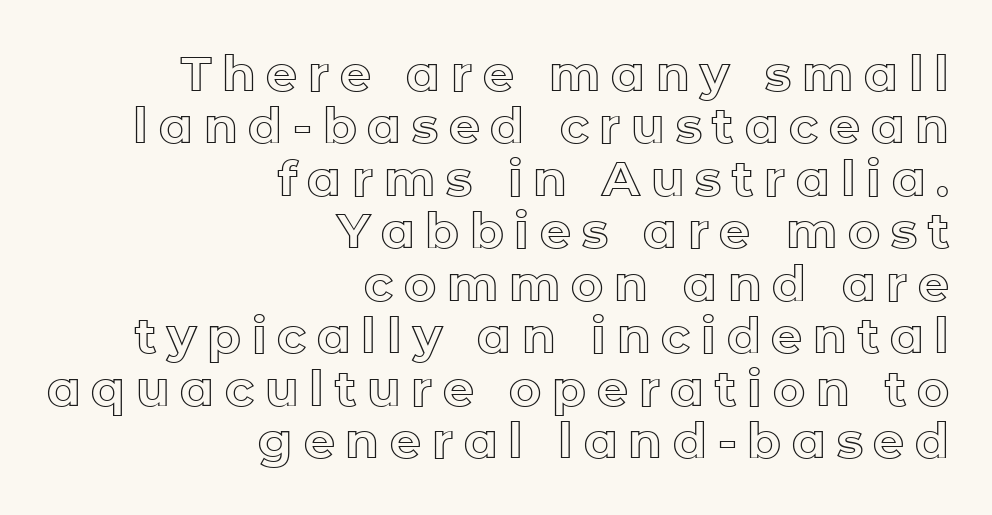
{"italic": "no", "width": "normal", "x_height": "medium", "monospaced": "no", "underline": "no", "align": "right", "line_spacing": "tight", "line_spacing_ratio": 1.07, "letter_spacing": "wide", "letter_spacing_em": 0.22, "glyph_px": 49}
